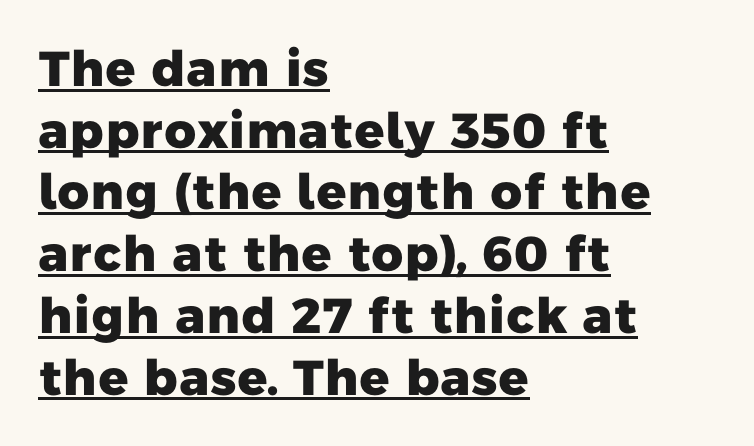
{"serif": "no", "bold": "yes", "weight": "heavy", "width": "normal", "stroke_contrast": "low", "x_height": "medium", "monospaced": "no", "underline": "yes", "align": "left", "line_spacing": "normal", "line_spacing_ratio": 1.26, "letter_spacing": "normal", "letter_spacing_em": 0.0, "glyph_px": 49}
